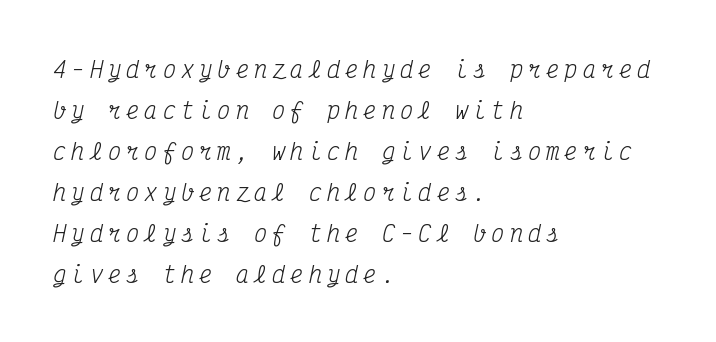
{"italic": "yes", "lean": "right", "slant_degrees": 12, "bold": "no", "underline": "no", "align": "left", "line_spacing_ratio": 1.86, "letter_spacing": "wide", "letter_spacing_em": 0.23, "glyph_px": 22}
